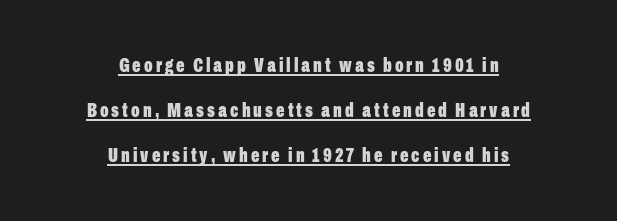
{"italic": "no", "bold": "yes", "underline": "yes", "align": "center", "line_spacing": "loose", "line_spacing_ratio": 2.24, "glyph_px": 20}
